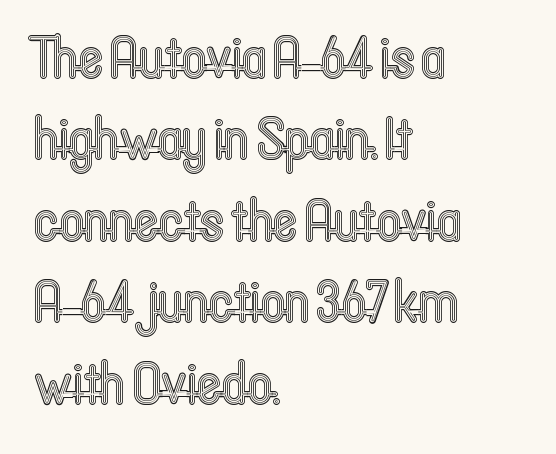
Q: Is the text italic (slanted)? A: No, it is upright.
Q: Is the text underlined? A: No.
Q: How is the paragraph aligned? A: Left-aligned.
Q: Is the spacing between letters normal or unusually wide? A: Normal.
Q: Is the spacing between lines tight, normal or loose? A: Normal.
Q: Width (condensed, normal, or wide)? A: Condensed.
Q: x-height? A: Medium.
Q: Monospaced? A: No.
